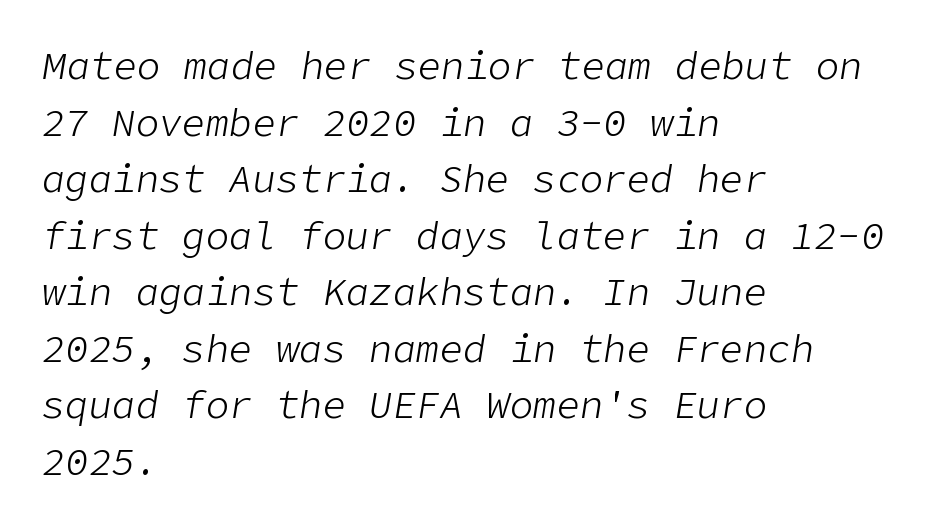
Q: Is the text bold? A: No.
Q: Is the text italic (slanted)? A: Yes, it leans right by about 9 degrees.
Q: Is the text underlined? A: No.
Q: How is the paragraph aligned? A: Left-aligned.
Q: Is the spacing between letters normal or unusually wide? A: Normal.
Q: Is the spacing between lines tight, normal or loose? A: Normal.
Q: Width (condensed, normal, or wide)? A: Normal.
Q: Stroke contrast? A: Low.
Q: x-height? A: Medium.
